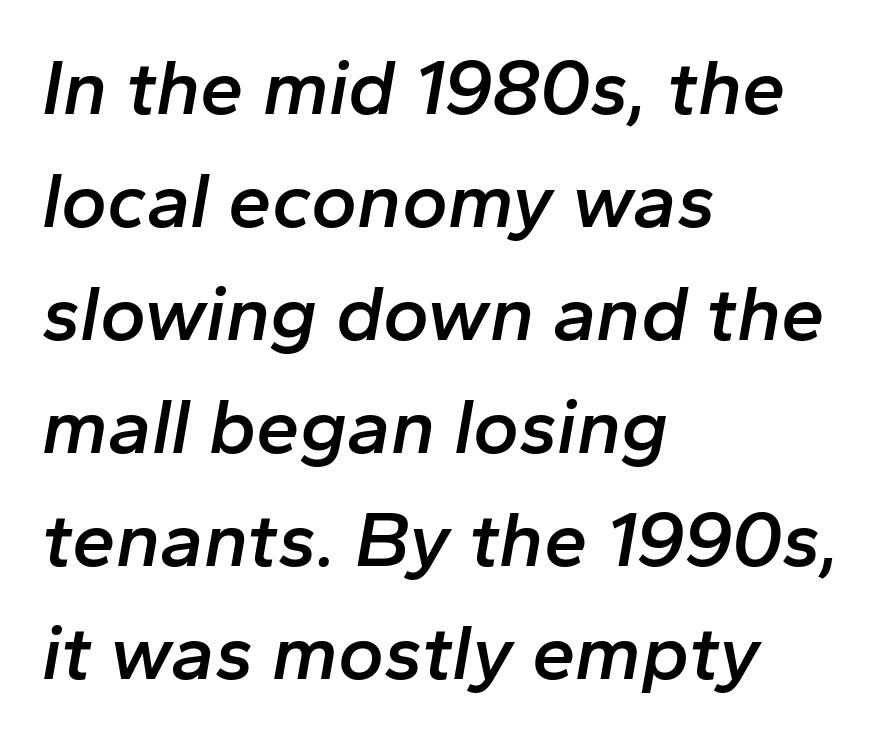
The image shows 78 px semibold type, italic (leaning right); set left-aligned, normal line spacing (1.45x), normal letter spacing, not underlined; low stroke contrast and a medium x-height.
